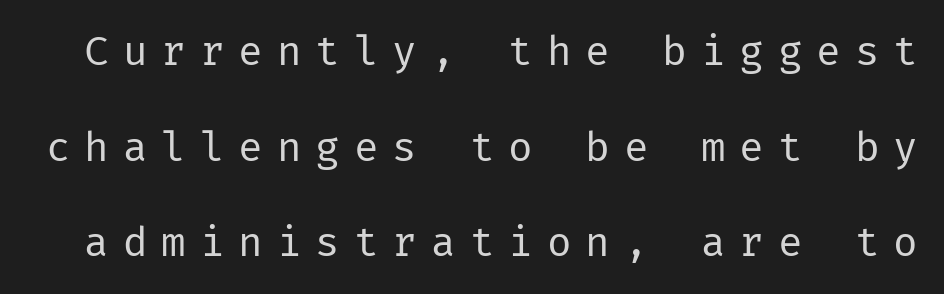
These lines have a slow, spaced-out rhythm from letter to letter. Widely set lines give the paragraph a tall, airy silhouette. The strokes are not fattened; the text isn't bold. Stroke terminals: plain, sans-serif. In terms of posture, this sample is upright. Clear beneath every line of the passage.
